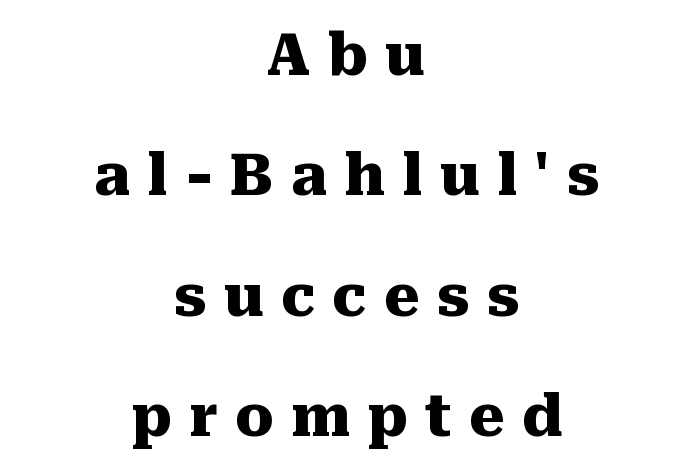
{"serif": "yes", "italic": "no", "bold": "yes", "weight": "heavy", "width": "normal", "stroke_contrast": "medium", "x_height": "medium", "monospaced": "no", "underline": "no", "align": "center", "line_spacing": "loose", "line_spacing_ratio": 2.11, "letter_spacing": "wide", "letter_spacing_em": 0.3, "glyph_px": 57}
